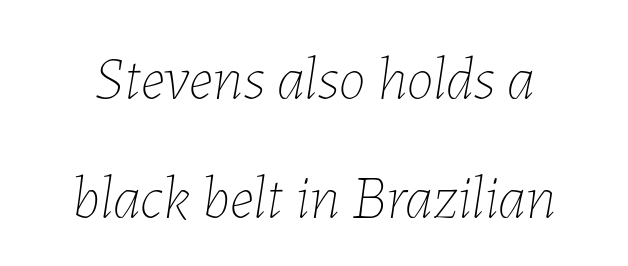
A typesetter would call this leading open, well beyond the default. Bold? No — there's no thickening of the strokes. Where is the straight margin? There isn't one; the lines are centered. Quick note: underline off. The gaps between neighbouring characters are ordinary and unremarkable. In terms of posture, this sample is oblique.
